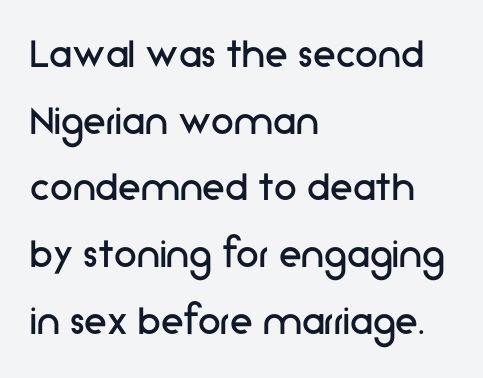
The specimen reads as upright at a glance. Each row of text sits above clean, open space. Typographically, this falls in the sans-serif category. Spacing verdict: proportional, widths tailored to each character.
